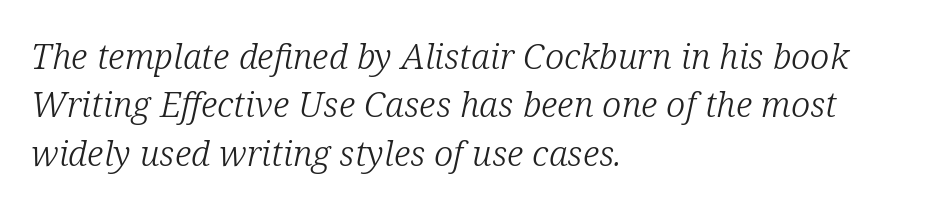
Q: Is the text bold? A: No.
Q: Is the text italic (slanted)? A: Yes, it leans right by about 12 degrees.
Q: Is the typeface a serif or a sans-serif typeface? A: Serif.
Q: Is the text underlined? A: No.
Q: How is the paragraph aligned? A: Left-aligned.
Q: Is the spacing between letters normal or unusually wide? A: Normal.
Q: Is the spacing between lines tight, normal or loose? A: Normal.
Q: Width (condensed, normal, or wide)? A: Normal.
Q: Stroke contrast? A: Low.
Q: x-height? A: Medium.
Q: Monospaced? A: No.
